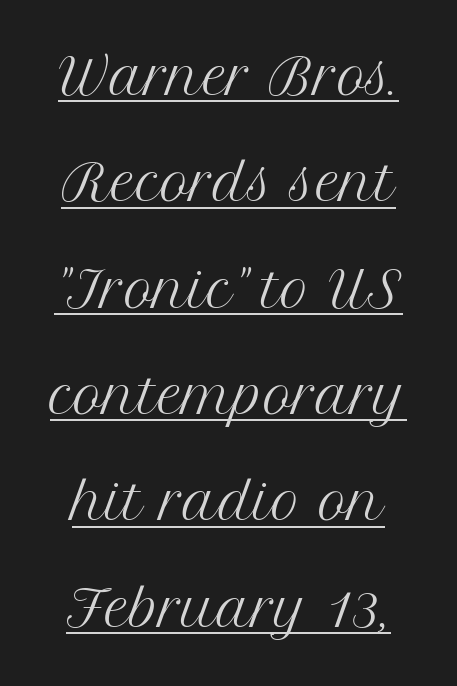
The image shows 49 px regular-weight type; set loose line spacing (2.17x), normal letter spacing, underlined; medium stroke contrast and a medium x-height.
